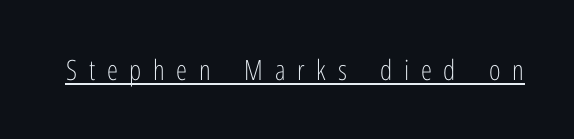
No chunkiness to these letters — they're not bold. The lettering is marked with a stroke running underneath it. Proportional: the letters do not fall into vertical columns. This sample uses an upright cut, with every glyph sitting square on the baseline. Examine the stroke ends and you'll find no serifs. Substantial extra tracking has been applied to these lines.
